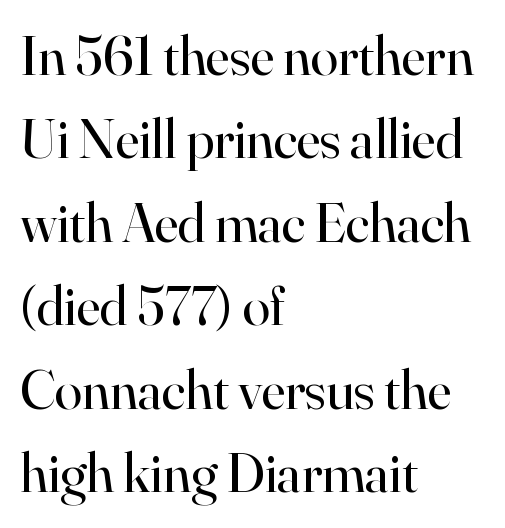
The image shows 56 px regular-weight serif type, upright; set left-aligned, normal line spacing (1.49x), normal letter spacing, not underlined; high stroke contrast and a small x-height.
